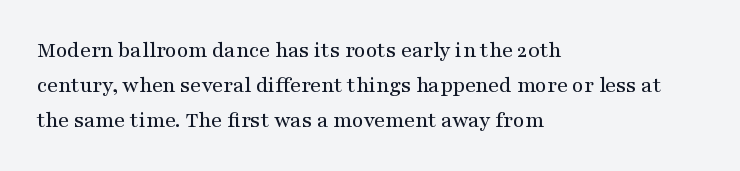
{"italic": "no", "underline": "no", "align": "left", "line_spacing": "normal", "line_spacing_ratio": 1.59, "letter_spacing": "normal", "letter_spacing_em": 0.0, "glyph_px": 22}
